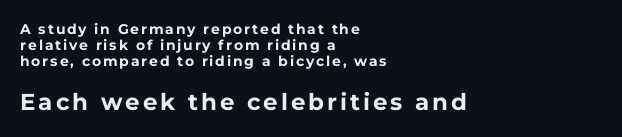
Q: Is the text bold? A: Yes.
Q: Is the text italic (slanted)? A: No, it is upright.
Q: Is the text underlined? A: No.
Q: How is the paragraph aligned? A: Left-aligned.
Q: Which block of text is set in a larger size, the first (top) or the second (bottom)? A: The second (bottom) one.
